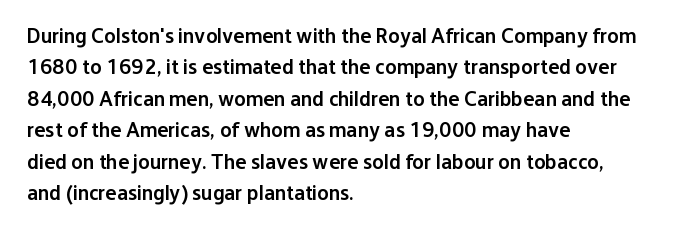
The image shows 21 px text type, upright; set left-aligned, normal line spacing (1.5x), normal letter spacing, not underlined.
